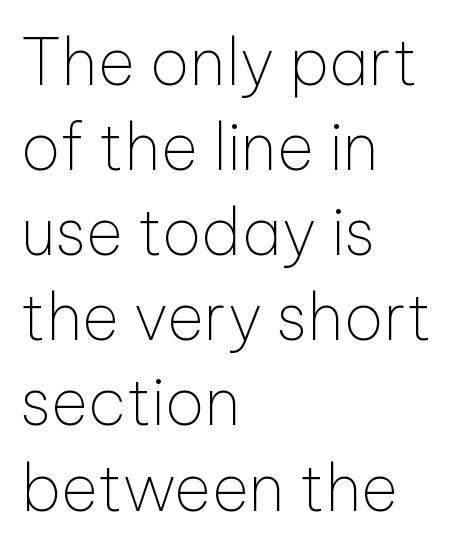
What's the leading like? Ordinary, nothing unusual. The font is comparable to plain body text, perhaps lighter. Spacing verdict: proportional, widths tailored to each character. Typographically, this falls in the sans-serif category. Words float on clear page, feet unadorned. Italic: no, the glyphs are upright roman.
